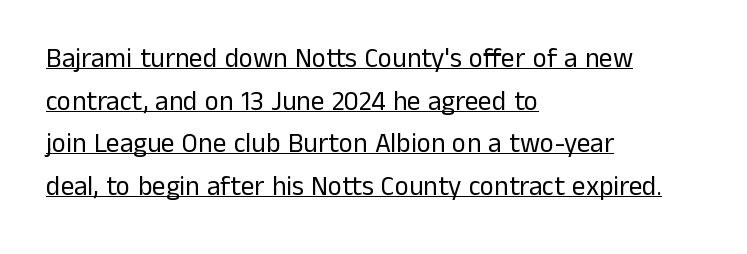
No italicization has been applied; the sample stays upright. The lines in this sample share a left origin and differ only in where they stop. This is not heavy type; no bold has been used. A rule runs beneath these lines of type.
